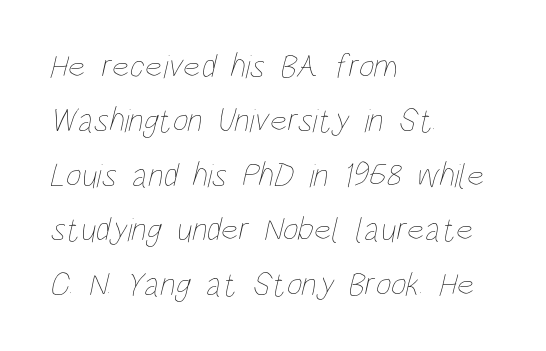
{"bold": "no", "weight": "thin", "width": "condensed", "stroke_contrast": "low", "x_height": "large", "monospaced": "no", "underline": "no", "align": "left", "line_spacing": "normal", "line_spacing_ratio": 1.6, "letter_spacing": "normal", "letter_spacing_em": 0.0, "glyph_px": 34}
